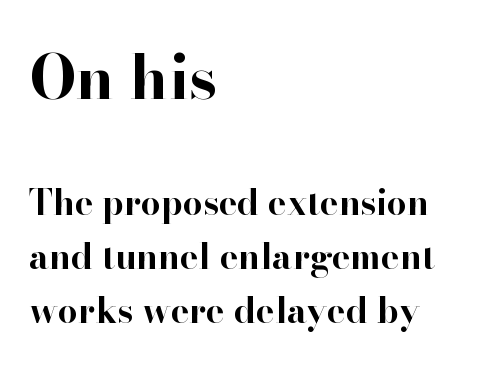
The image shows 62 px bold serif type, upright; set left-aligned, normal line spacing (1.55x), normal letter spacing, not underlined; the first (top) block is 1.77x larger; high stroke contrast and a small x-height.
